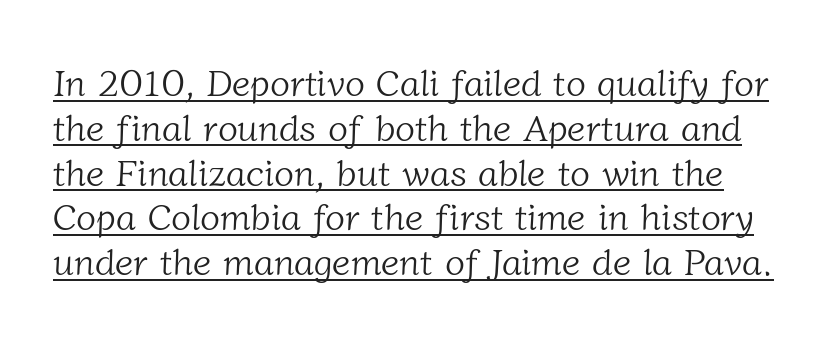
Q: Is the text bold? A: No.
Q: Is the typeface a serif or a sans-serif typeface? A: Serif.
Q: Is the text underlined? A: Yes.
Q: Is the spacing between letters normal or unusually wide? A: Normal.
Q: Width (condensed, normal, or wide)? A: Normal.
Q: Stroke contrast? A: Low.
Q: x-height? A: Medium.
Q: Monospaced? A: No.
